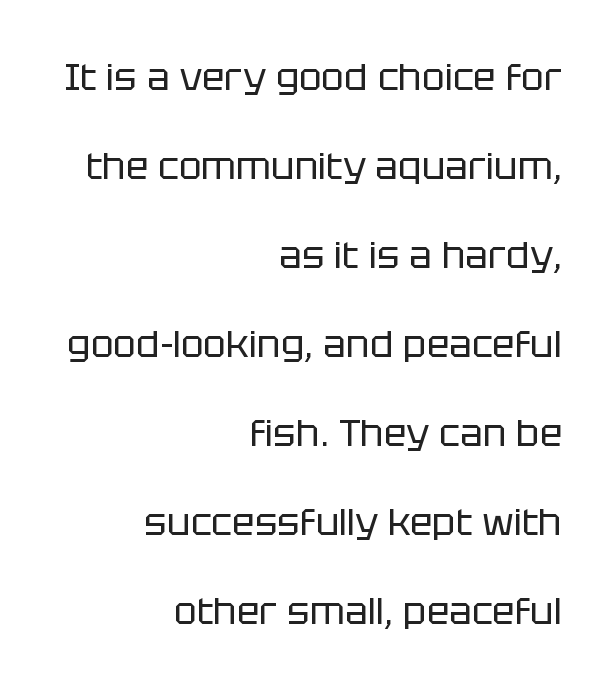
The image shows 38 px regular-weight sans-serif type, upright; set right-aligned, loose line spacing (2.34x), normal letter spacing, not underlined; low stroke contrast and a large x-height.
